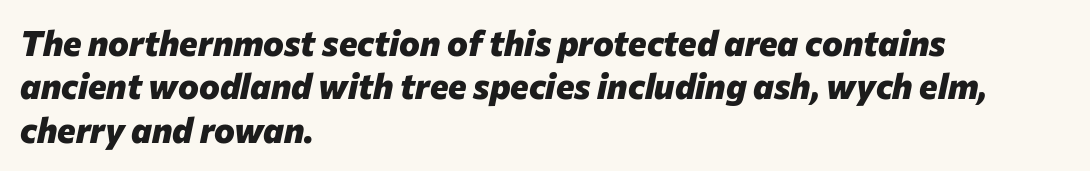
Q: Is the text bold? A: Yes.
Q: Is the text italic (slanted)? A: Yes, it leans right by about 12 degrees.
Q: Is the text underlined? A: No.
Q: How is the paragraph aligned? A: Left-aligned.
Q: Is the spacing between letters normal or unusually wide? A: Normal.
Q: Width (condensed, normal, or wide)? A: Normal.
Q: Stroke contrast? A: Low.
Q: x-height? A: Medium.
Q: Monospaced? A: No.
